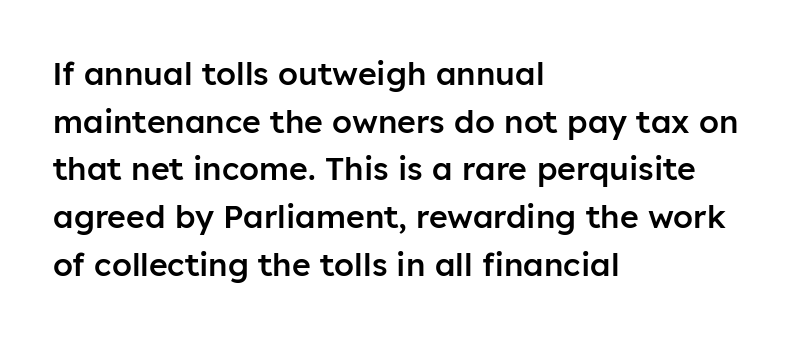
{"serif": "no", "italic": "no", "bold": "semi", "weight": "semibold", "width": "normal", "stroke_contrast": "low", "x_height": "medium", "monospaced": "no", "underline": "no", "align": "left", "line_spacing": "normal", "line_spacing_ratio": 1.49, "letter_spacing": "normal", "letter_spacing_em": 0.0, "glyph_px": 32}
